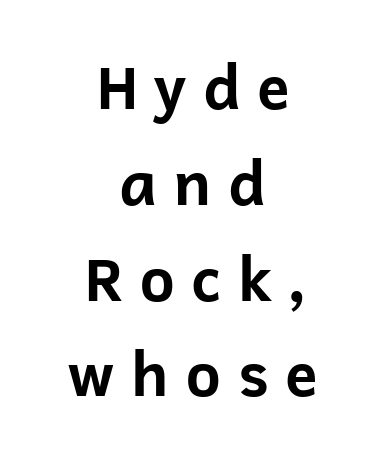
The image shows 61 px bold sans-serif type, upright; set centered, normal line spacing (1.57x), unusually wide letter spacing (+0.25 em), not underlined; low stroke contrast and a medium x-height.
